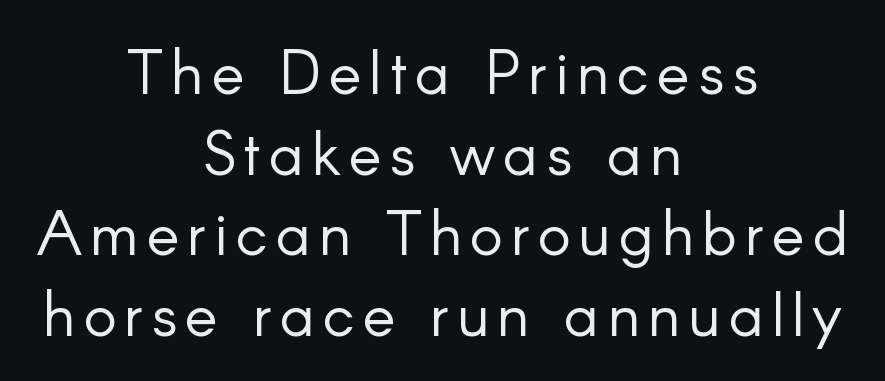
The image shows 62 px light sans-serif type, upright; set centered, normal line spacing (1.3x), not underlined; low stroke contrast and a small x-height.
